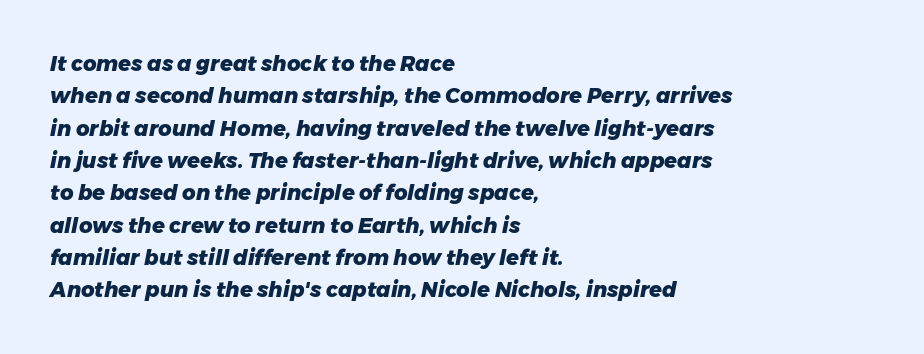
Compared with an ordinary text face, these strokes are far heavier — a full bold. The lines are quadded left. Honestly, there is no underline to notice here at all. This sample uses an oblique cut, with every glyph tilted off the vertical. The space between consecutive lines is moderate.
